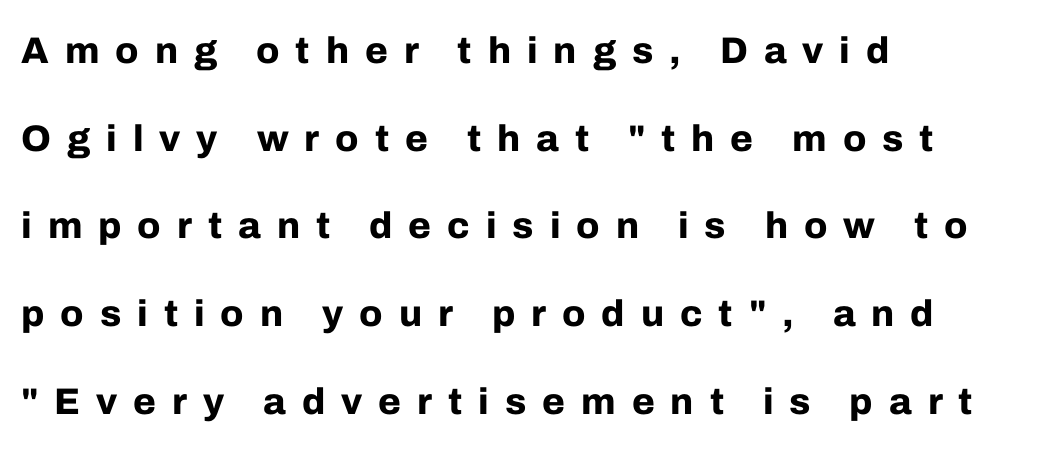
Serif or sans? Sans — the stroke terminals are bare. Rows of type keep a wide berth in the vertical direction. The passage shown is typed in a proportional face where columns would drift. No italicization has been applied; the sample stays upright. The horizontal fit of the characters is loose and conspicuously gappy.
